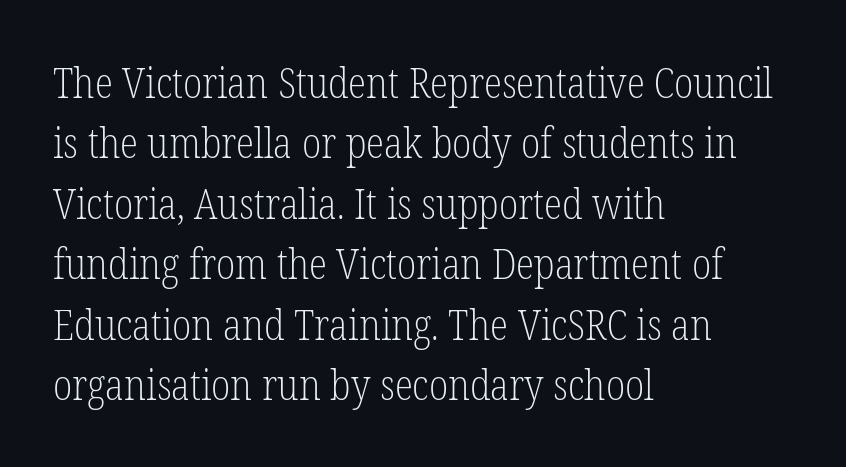
The font sits on the lighter half of the weight spectrum, regular included. The lines are quadded left. Reading down the column, the eye jumps a familiar distance to each next line. It's the straight-up-and-down kind of type. Descenders hang freely into open space. This sample uses a serif face.
